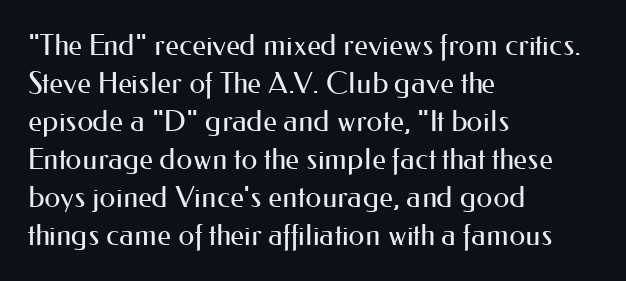
The line texture is even and compact thanks to regular tracking. Letters rest on an invisible, unmarked baseline. A typesetter would mark this as roman, not italic. In terms of leading, this rendering sits right in the middle.
